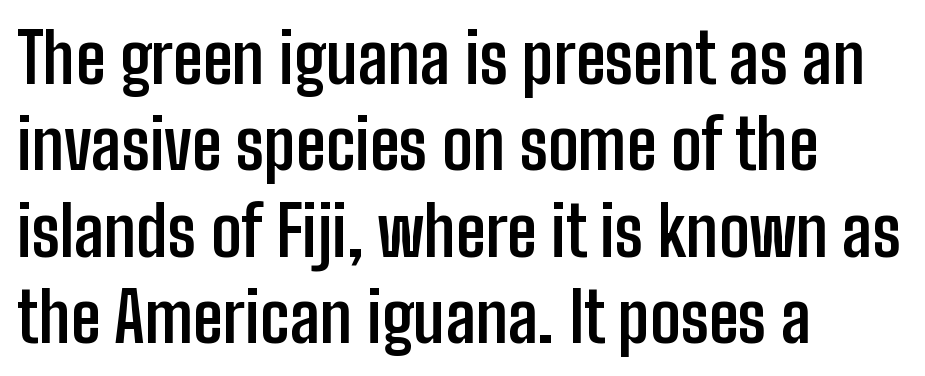
Vertically, the passage feels balanced, rows spaced as you'd expect. I'd describe the lettering as bold — thick and assertive. The letters carry no serifs — their stems end cleanly without finishing strokes. Is this a fixed-width face? No — the glyphs have proportional, varying widths.
